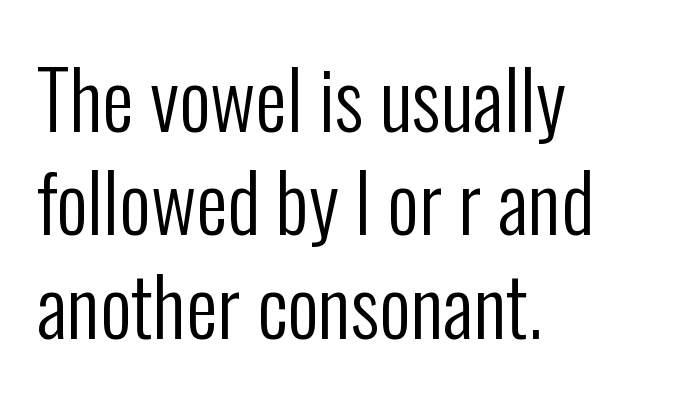
The leading is moderate, giving the passage an even texture. Teacher's note: observe the even left margin — that is flush-left alignment. Has an underline been added? It has not. The letterforms sit at book weight or below. The gaps between neighbouring characters are ordinary and unremarkable. The letters advance in unequal steps, a hallmark of proportional type.
